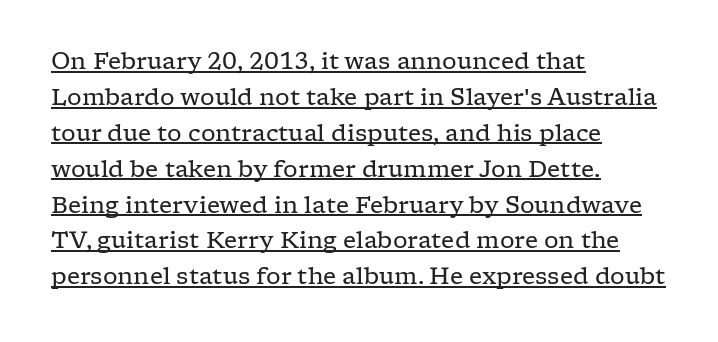
The face used here appears with an underline applied. The passage shown stacks its lines at a standard gap. Posture: upright roman. Stroke thickness stays within the range of a standard reading face or lighter. This sample uses plain, unmodified letter spacing.
